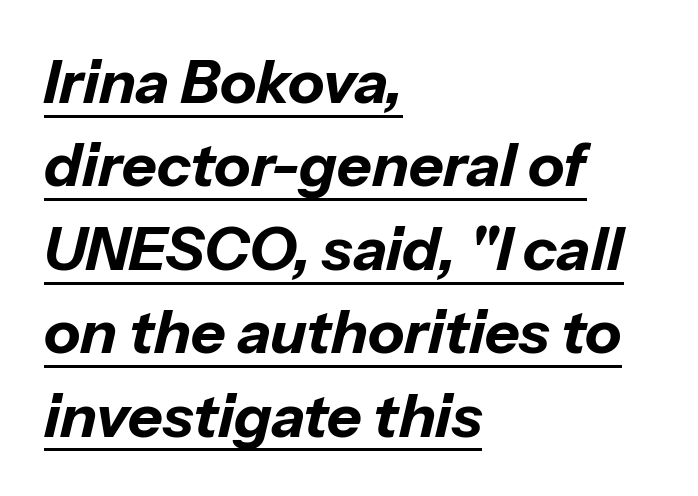
{"italic": "yes", "lean": "right", "slant_degrees": 13, "bold": "yes", "weight": "bold", "width": "normal", "stroke_contrast": "low", "x_height": "medium", "monospaced": "no", "underline": "yes", "align": "left", "line_spacing": "normal", "line_spacing_ratio": 1.39, "letter_spacing": "normal", "letter_spacing_em": 0.0, "glyph_px": 60}
